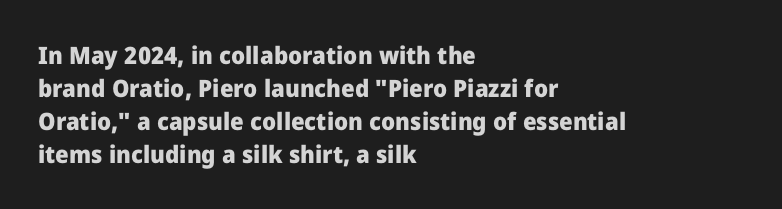
The tracking reads as untouched default to a designer's eye. Check the space under the baseline: it is left empty. The letters stand straight up with perfectly vertical stems. Each line starts at the same left margin while the right side varies. Weight check: bold — yes, fully. These lines sit exactly where default settings would place them.
